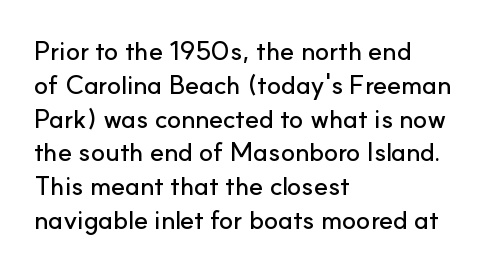
The image shows 26 px text type, upright; set left-aligned, normal line spacing (1.3x), normal letter spacing, not underlined.
